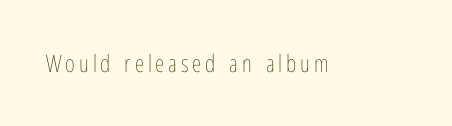
Q: Is the text bold? A: No.
Q: Is the text italic (slanted)? A: No, it is upright.
Q: Is the text underlined? A: No.
